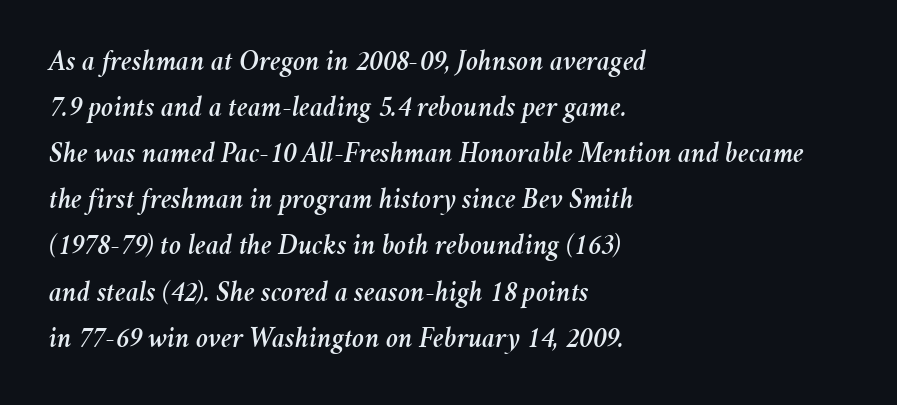
Here the designer chose a conventional face with non-uniform glyph widths. Regarding leading, the lines here are spaced in the standard way. Would a proofreader flag this as italicized? Yes. The ragged edge is on the right, which tells us the setting is flush left. Words float on clear page, feet unadorned. A typesetter would call this zero additional tracking.
